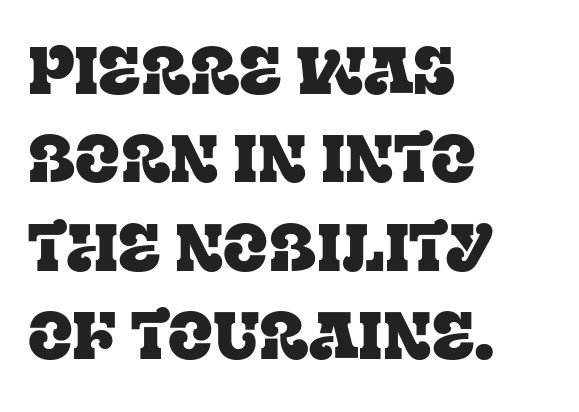
The image shows 66 px serif type, upright; set left-aligned, normal line spacing (1.34x), normal letter spacing, not underlined; low stroke contrast and a large x-height.
